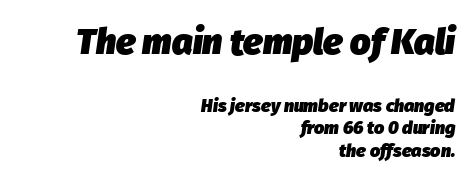
The image shows 36 px heavy type, italic (leaning right); set right-aligned, normal line spacing (1.27x), normal letter spacing, not underlined; the first (top) block is 2.0x larger; low stroke contrast and a medium x-height.
